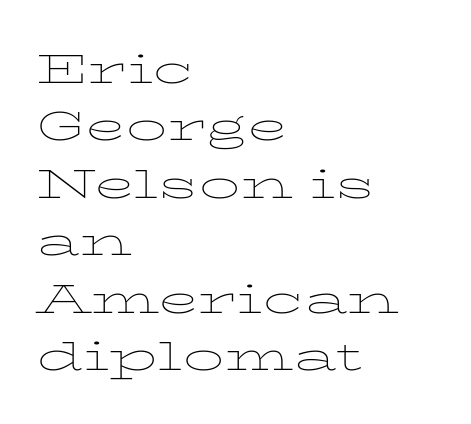
Q: Is the text bold? A: No.
Q: Is the text italic (slanted)? A: No, it is upright.
Q: Is the typeface a serif or a sans-serif typeface? A: Serif.
Q: Is the text underlined? A: No.
Q: How is the paragraph aligned? A: Left-aligned.
Q: Is the spacing between letters normal or unusually wide? A: Normal.
Q: Is the spacing between lines tight, normal or loose? A: Normal.
Q: Width (condensed, normal, or wide)? A: Wide.
Q: Stroke contrast? A: Low.
Q: x-height? A: Medium.
Q: Monospaced? A: No.
